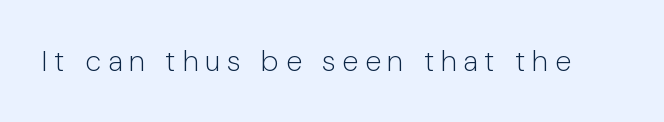
The image shows 29 px light sans-serif type, upright; set unusually wide letter spacing (+0.23 em), not underlined; low stroke contrast and a medium x-height.
